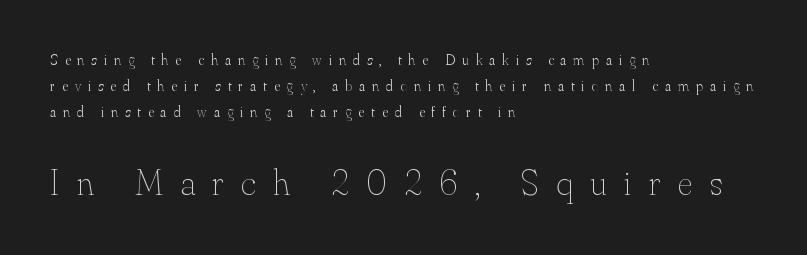
The passage shown begins with its smaller block and ends with its larger one. The text block is weighted toward the left margin, trailing off unevenly rightward. The font's upright variant was chosen for this text. Caption: face not bold, strokes unweighted.
